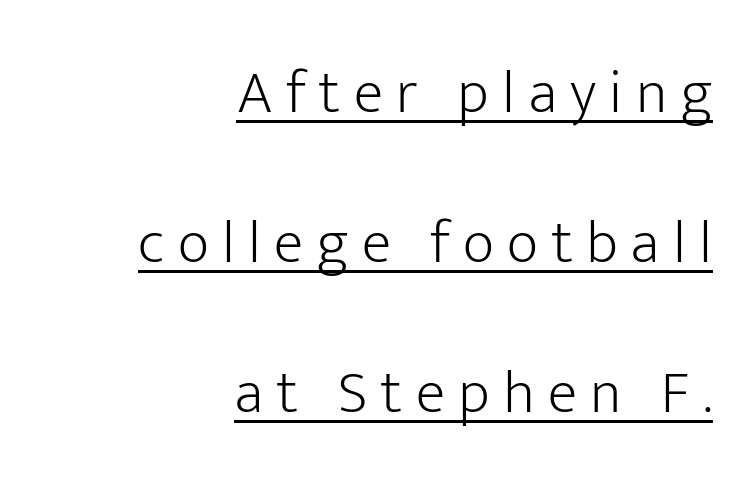
{"serif": "no", "italic": "no", "bold": "no", "weight": "light", "width": "normal", "stroke_contrast": "low", "x_height": "medium", "monospaced": "no", "underline": "yes", "align": "right", "line_spacing": "loose", "line_spacing_ratio": 2.46, "letter_spacing": "wide", "letter_spacing_em": 0.22, "glyph_px": 61}
